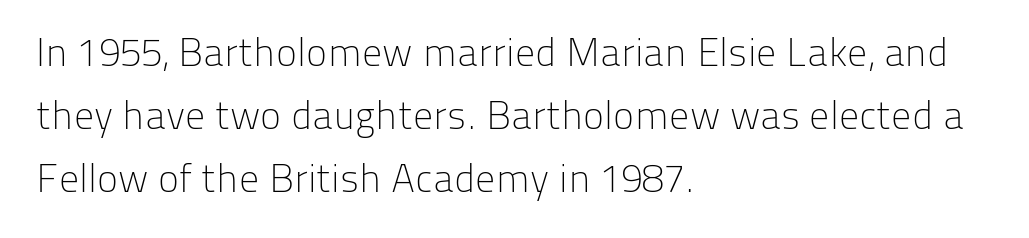
Line spacing here is normal. A clean baseline with only descenders dipping below it. Students, note that the glyphs here touch the page at normal intervals. Heft: none added — not bold. The lettering stays uniformly vertical, giving the passage a roman look.
